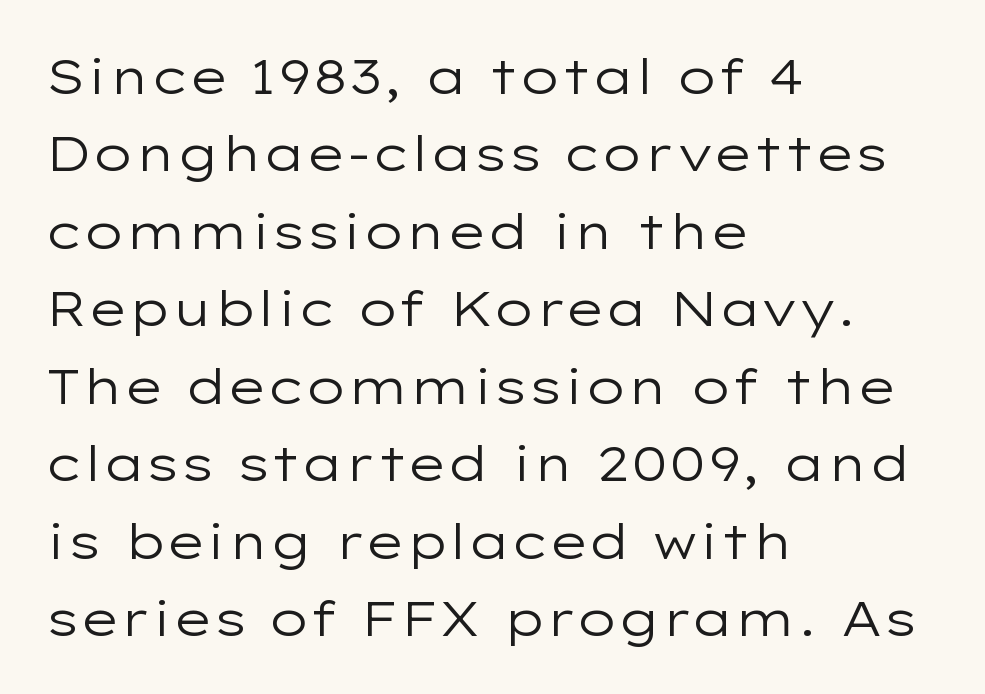
Nothing sits at the stroke ends, so this counts as sans-serif. Notice how the passage keeps a crisp vertical edge on the left only. Horizontal bands of white between lines are of average thickness. The passage shown is typed in a proportional face where columns would drift. When letters stand straight like this, we call the style roman or upright. Stroke mass is kept to a normal reading level or below.
